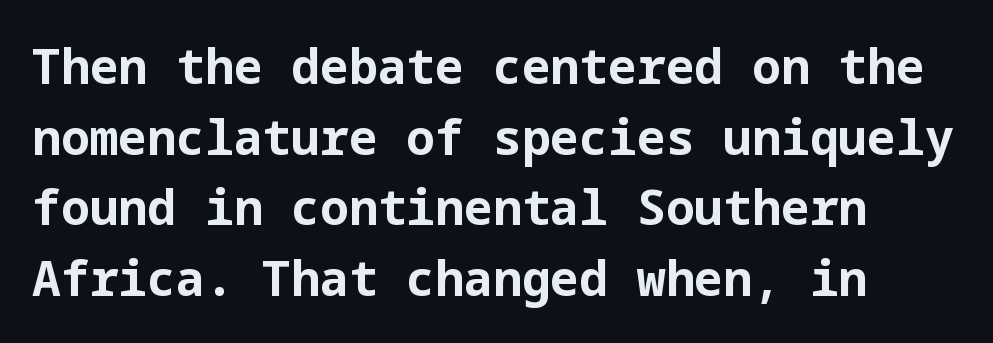
The image shows 48 px bold sans-serif type, upright; set left-aligned, normal line spacing (1.47x), normal letter spacing, not underlined; low stroke contrast and a medium x-height.
